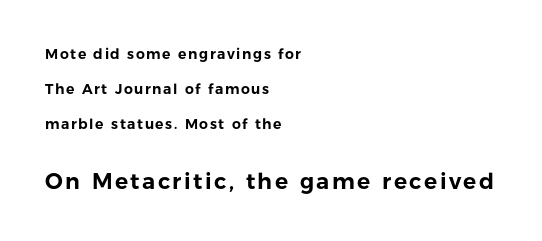
{"italic": "no", "underline": "no", "align": "left", "line_spacing": "loose", "line_spacing_ratio": 2.49, "larger_block": "second", "size_ratio": 1.57, "glyph_px": 22}
